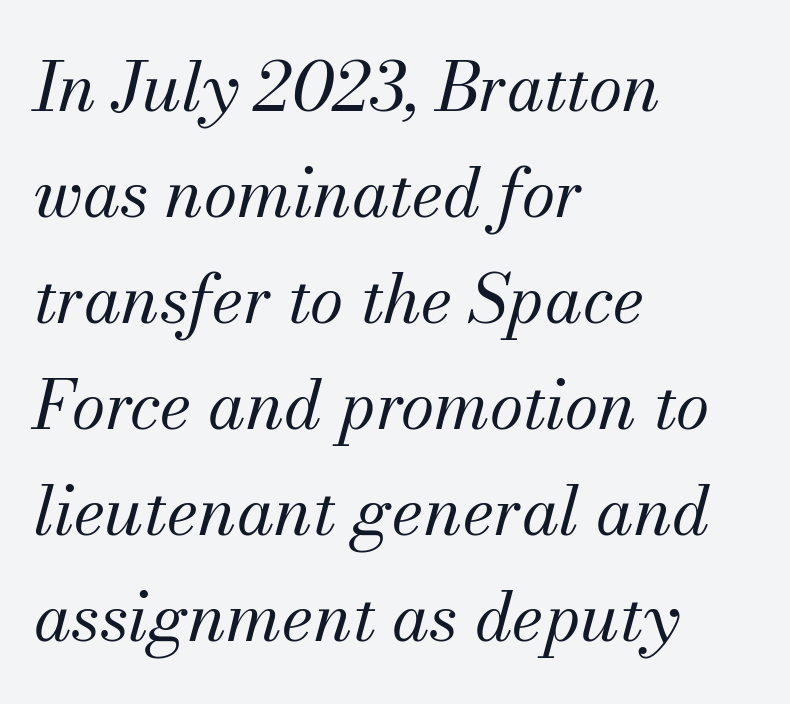
{"serif": "yes", "italic": "yes", "lean": "right", "slant_degrees": 13, "bold": "no", "weight": "regular", "width": "normal", "stroke_contrast": "medium", "x_height": "small", "monospaced": "no", "underline": "no", "align": "left", "line_spacing": "normal", "line_spacing_ratio": 1.56, "letter_spacing": "normal", "letter_spacing_em": 0.0, "glyph_px": 68}
